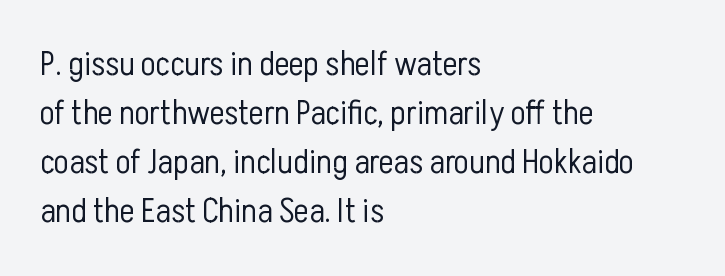
{"serif": "no", "italic": "no", "bold": "no", "weight": "light", "width": "condensed", "stroke_contrast": "low", "x_height": "medium", "monospaced": "no", "underline": "no", "align": "left", "line_spacing": "normal", "line_spacing_ratio": 1.4, "letter_spacing": "normal", "letter_spacing_em": 0.0, "glyph_px": 35}
